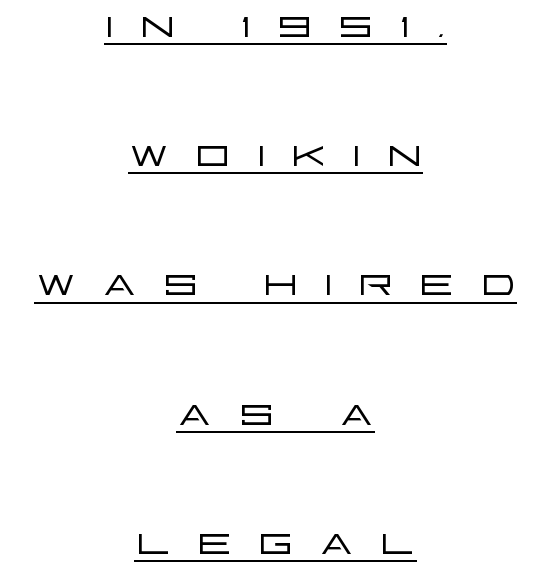
{"serif": "no", "italic": "no", "bold": "no", "weight": "light", "width": "wide", "stroke_contrast": "low", "x_height": "large", "monospaced": "no", "underline": "yes", "align": "center", "line_spacing": "loose", "line_spacing_ratio": 2.35, "letter_spacing": "wide", "letter_spacing_em": 0.44, "glyph_px": 55}
